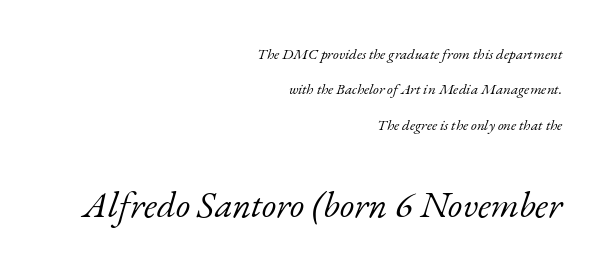
Q: Is the text bold? A: No.
Q: Is the text italic (slanted)? A: Yes, it leans right by about 17 degrees.
Q: Is the typeface a serif or a sans-serif typeface? A: Serif.
Q: Is the text underlined? A: No.
Q: How is the paragraph aligned? A: Right-aligned.
Q: Is the spacing between letters normal or unusually wide? A: Normal.
Q: Is the spacing between lines tight, normal or loose? A: Loose.
Q: Which block of text is set in a larger size, the first (top) or the second (bottom)? A: The second (bottom) one.
Q: Width (condensed, normal, or wide)? A: Normal.
Q: Stroke contrast? A: Low.
Q: x-height? A: Small.
Q: Monospaced? A: No.
